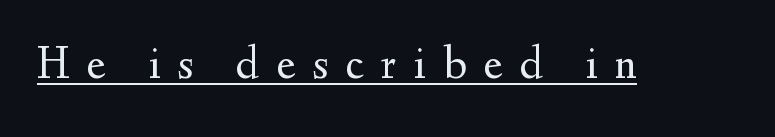
Bold? No — there's no thickening of the strokes. These lines were composed using upright roman letters. The rendering inserts visible extra space after every character. Underlined type.
